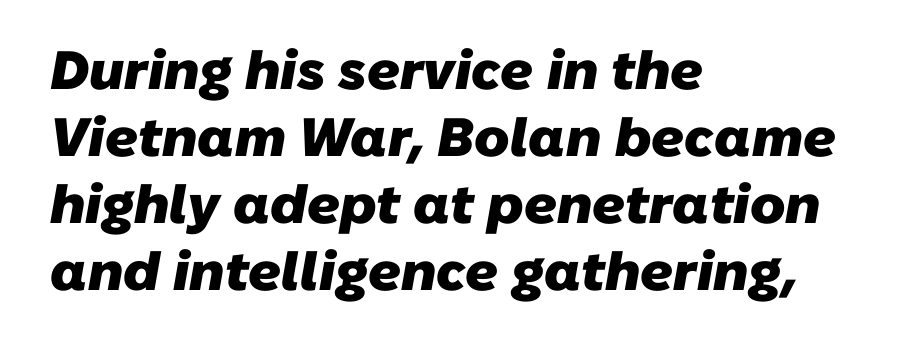
Q: Is the text bold? A: Yes.
Q: Is the typeface a serif or a sans-serif typeface? A: Sans-serif.
Q: Is the text underlined? A: No.
Q: How is the paragraph aligned? A: Left-aligned.
Q: Is the spacing between letters normal or unusually wide? A: Normal.
Q: Width (condensed, normal, or wide)? A: Normal.
Q: Stroke contrast? A: Low.
Q: x-height? A: Medium.
Q: Monospaced? A: No.
